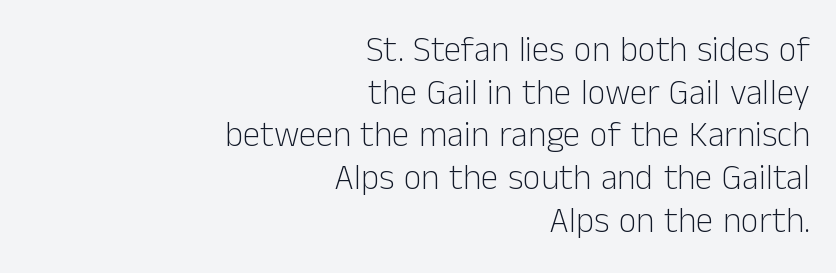
Varying glyph widths throughout — classic text-font behaviour. Tracking here is standard; glyphs follow each other at the usual distance. Type style note: lacks serifs. Line endings align vertically; line beginnings do not. Is there any slant? The stems are plumb.
